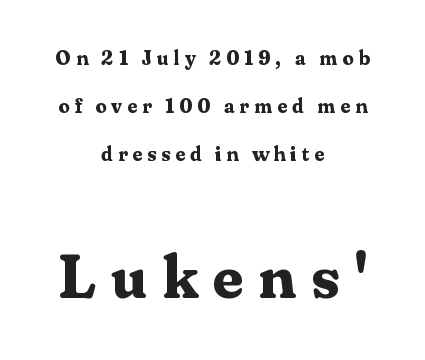
Q: Is the text bold? A: Yes.
Q: Is the text italic (slanted)? A: No, it is upright.
Q: Is the typeface a serif or a sans-serif typeface? A: Serif.
Q: Is the text underlined? A: No.
Q: How is the paragraph aligned? A: Centered.
Q: Is the spacing between letters normal or unusually wide? A: Unusually wide.
Q: Is the spacing between lines tight, normal or loose? A: Loose.
Q: Which block of text is set in a larger size, the first (top) or the second (bottom)? A: The second (bottom) one.
Q: Width (condensed, normal, or wide)? A: Normal.
Q: Stroke contrast? A: Medium.
Q: x-height? A: Medium.
Q: Monospaced? A: No.
